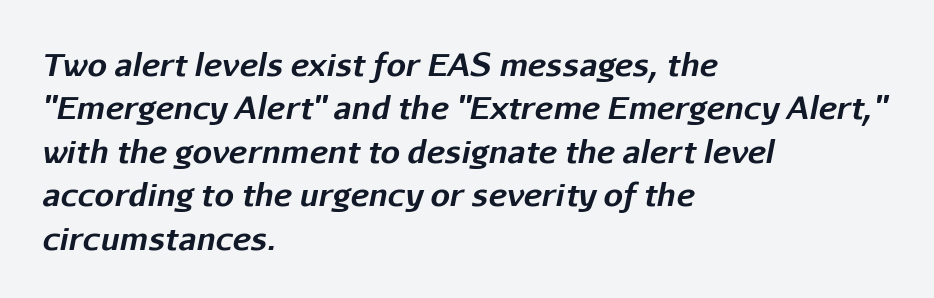
The font's italic variant was chosen for this text. The line-height multiplier appears to be the usual default. No extra tracking has been applied to these lines. Is this a fixed-width face? No — the glyphs have proportional, varying widths. A full-strength bold gives these letters their thick strokes.
